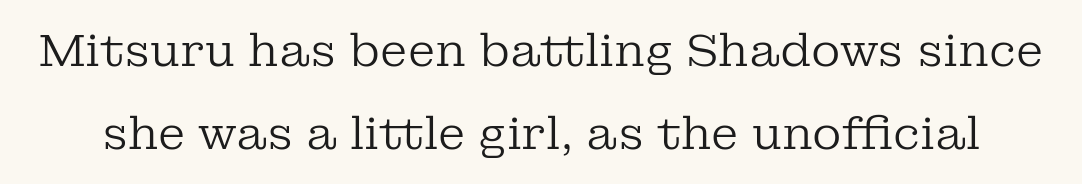
Bare-footed words on every line. A serif font was chosen for this passage. Observe the ordinary spacing: letters are neighbours, not strangers. Looks like regular typesetting: each glyph gets only the width it needs.
